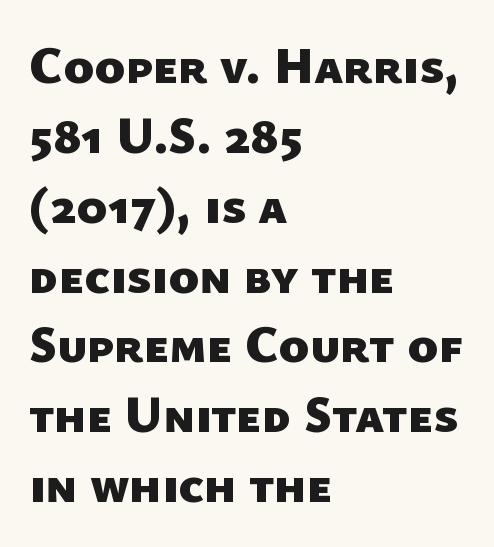
Q: Is the text bold? A: Yes.
Q: Is the typeface a serif or a sans-serif typeface? A: Sans-serif.
Q: Is the text underlined? A: No.
Q: How is the paragraph aligned? A: Left-aligned.
Q: Is the spacing between letters normal or unusually wide? A: Normal.
Q: Is the spacing between lines tight, normal or loose? A: Normal.
Q: Width (condensed, normal, or wide)? A: Normal.
Q: Stroke contrast? A: Low.
Q: x-height? A: Medium.
Q: Monospaced? A: No.
